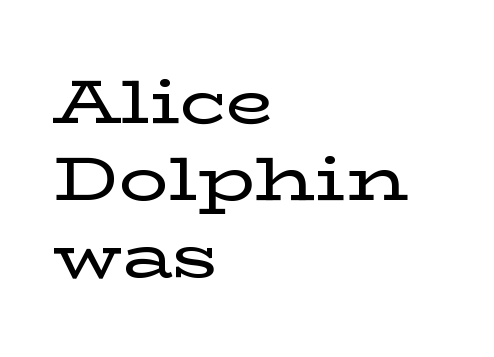
{"serif": "yes", "italic": "no", "width": "wide", "stroke_contrast": "low", "x_height": "medium", "monospaced": "no", "underline": "no", "align": "left", "line_spacing_ratio": 1.24, "letter_spacing": "normal", "letter_spacing_em": 0.0, "glyph_px": 62}
